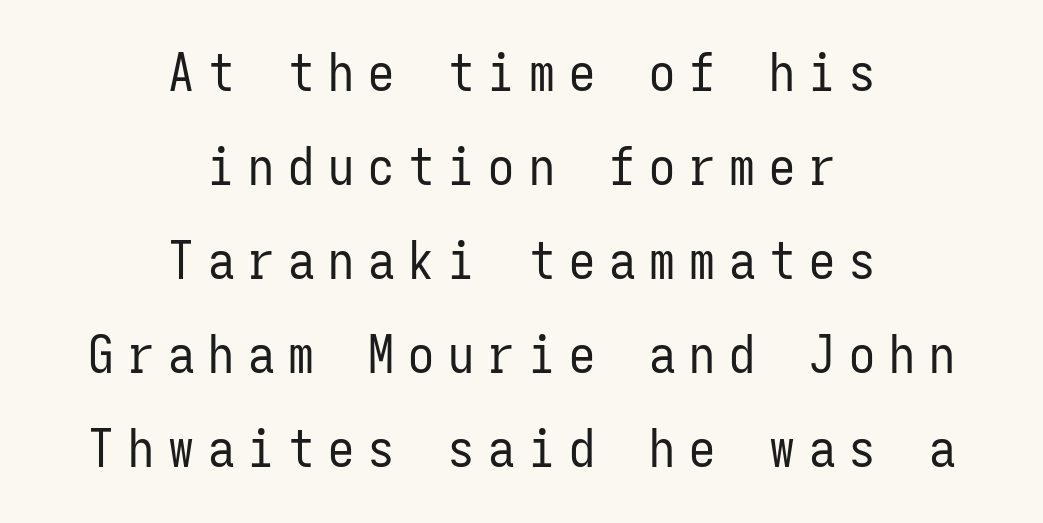
Q: Is the text bold? A: No.
Q: Is the text italic (slanted)? A: No, it is upright.
Q: Is the typeface a serif or a sans-serif typeface? A: Sans-serif.
Q: Is the text underlined? A: No.
Q: How is the paragraph aligned? A: Centered.
Q: Is the spacing between letters normal or unusually wide? A: Unusually wide.
Q: Width (condensed, normal, or wide)? A: Condensed.
Q: Stroke contrast? A: Low.
Q: x-height? A: Medium.
Q: Monospaced? A: Yes.
